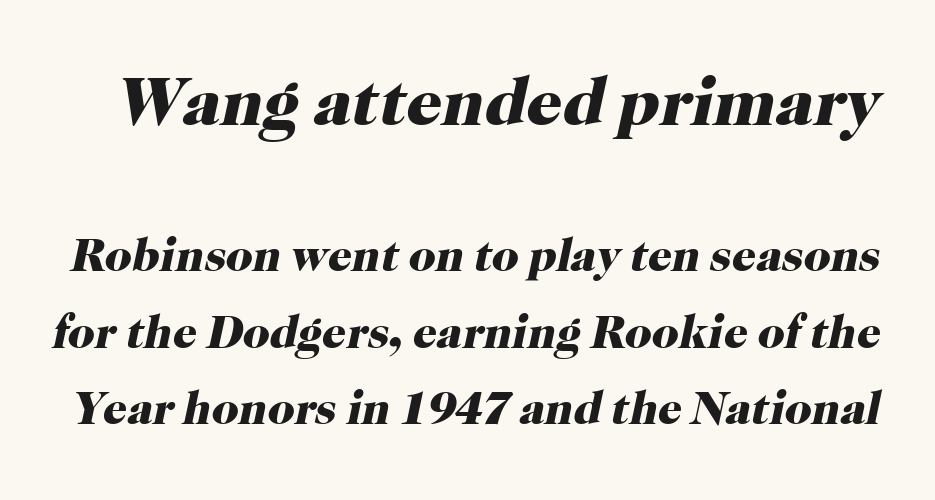
Varying glyph widths throughout — classic text-font behaviour. These lines sit exactly where default settings would place them. This rendering leaves character spacing at its baseline value. The text was rendered using a seriffed face with decorative stroke endings. Beneath every word, the page is bare. The font's italic variant was chosen for this text.
